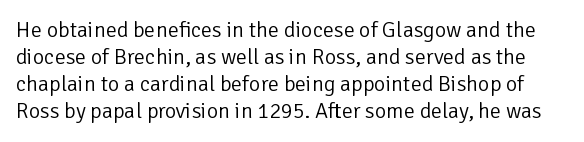
{"italic": "no", "bold": "no", "underline": "no", "line_spacing_ratio": 1.23, "letter_spacing": "normal", "letter_spacing_em": 0.0, "glyph_px": 22}
